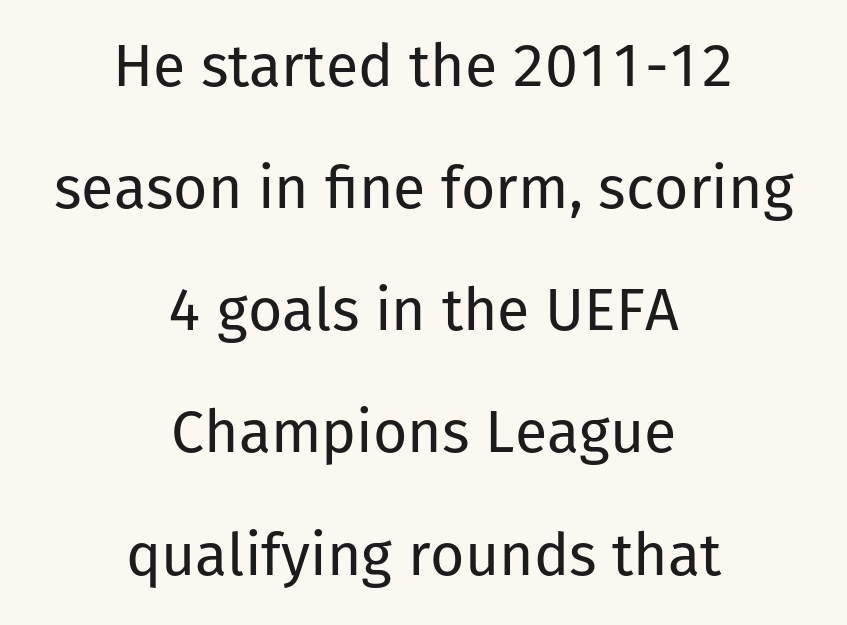
The lines are spread far apart with generous leading. Where is the straight margin? There isn't one; the lines are centered. The gap between lines stays unmarked. The passage shown is typed in a proportional face where columns would drift. Short note: letters normally spaced. Vertical strokes here are truly vertical.
